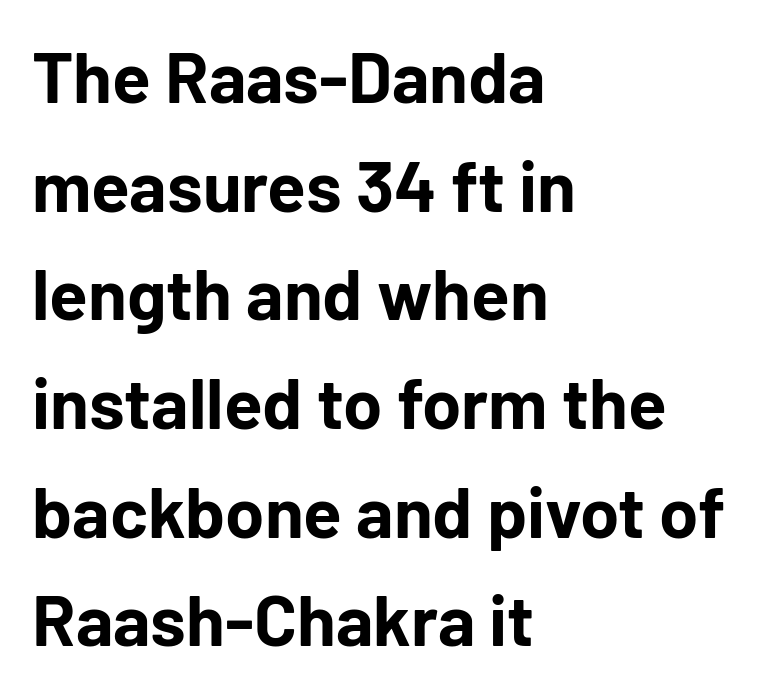
{"serif": "no", "italic": "no", "bold": "yes", "weight": "bold", "width": "normal", "stroke_contrast": "low", "x_height": "medium", "monospaced": "no", "underline": "no", "align": "left", "line_spacing": "normal", "line_spacing_ratio": 1.53, "letter_spacing": "normal", "letter_spacing_em": 0.0, "glyph_px": 71}
